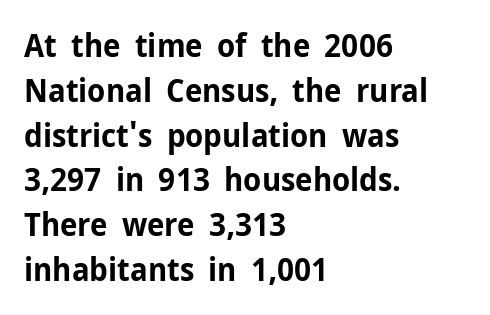
{"serif": "no", "italic": "no", "bold": "yes", "weight": "bold", "width": "normal", "stroke_contrast": "low", "x_height": "medium", "monospaced": "no", "underline": "no", "align": "left", "line_spacing": "normal", "line_spacing_ratio": 1.4, "letter_spacing": "normal", "letter_spacing_em": 0.0, "glyph_px": 32}
